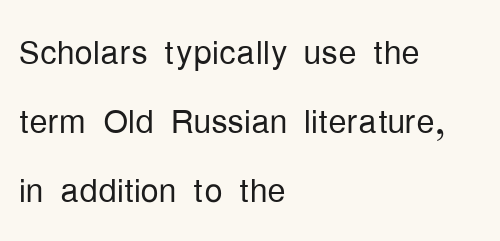
The image shows 46 px light, condensed sans-serif type, upright; set left-aligned, normal line spacing (1.5x), normal letter spacing, not underlined; low stroke contrast and a medium x-height.
